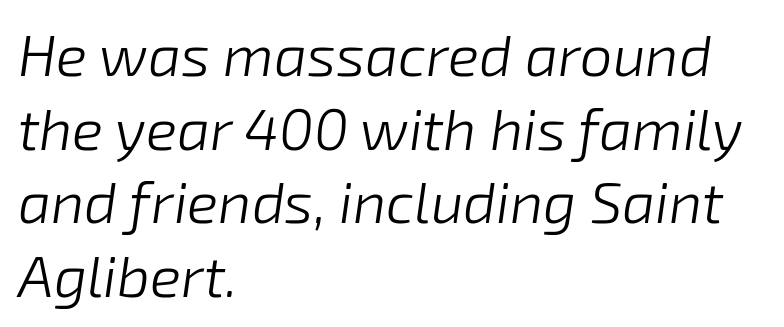
The passage is arranged the way most books set body copy — flush left. No chunkiness to these letters — they're not bold. Is this a fixed-width face? No — the glyphs have proportional, varying widths. The lettering tilts uniformly, giving the passage an italic look.
